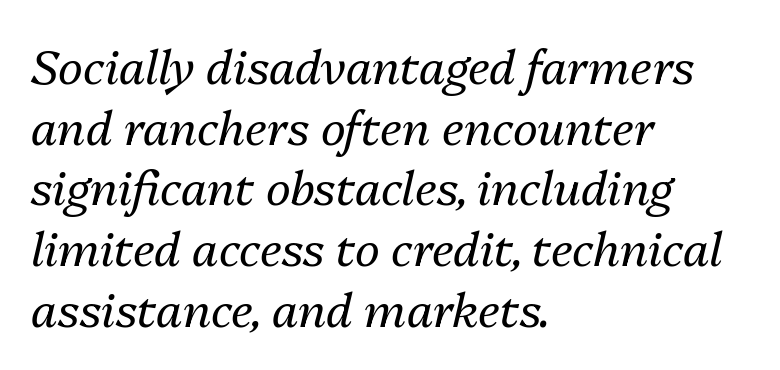
The image shows 47 px regular-weight type, italic (leaning right); set left-aligned, normal line spacing (1.29x), normal letter spacing, not underlined; medium stroke contrast and a medium x-height.
